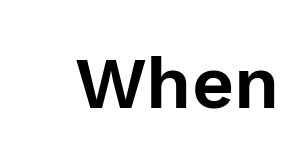
Q: Is the text italic (slanted)? A: No, it is upright.
Q: Is the typeface a serif or a sans-serif typeface? A: Sans-serif.
Q: Is the text underlined? A: No.
Q: Is the spacing between letters normal or unusually wide? A: Normal.
Q: Width (condensed, normal, or wide)? A: Normal.
Q: x-height? A: Medium.
Q: Monospaced? A: No.
